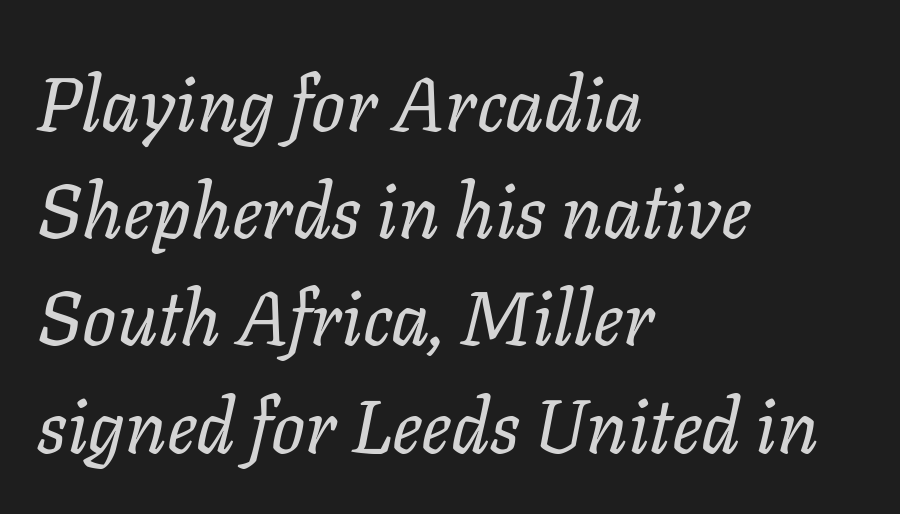
{"italic": "yes", "lean": "right", "slant_degrees": 11, "bold": "no", "weight": "regular", "width": "normal", "stroke_contrast": "low", "x_height": "medium", "monospaced": "no", "underline": "no", "align": "left", "line_spacing": "normal", "line_spacing_ratio": 1.43, "letter_spacing": "normal", "letter_spacing_em": 0.0, "glyph_px": 75}
